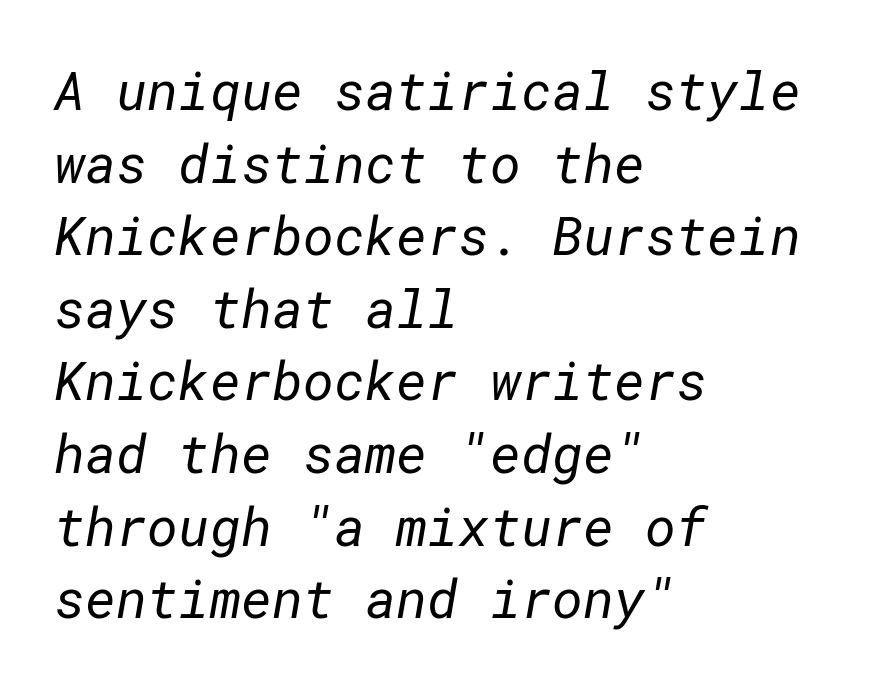
{"serif": "no", "bold": "no", "weight": "regular", "width": "normal", "stroke_contrast": "low", "x_height": "medium", "underline": "no", "align": "left", "line_spacing": "normal", "line_spacing_ratio": 1.37, "letter_spacing": "normal", "letter_spacing_em": 0.0, "glyph_px": 53}
